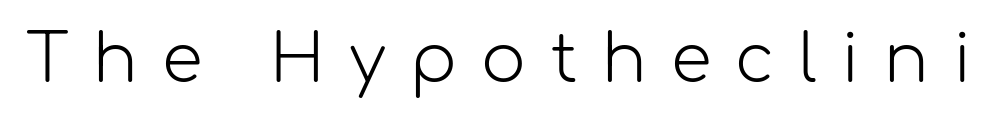
The image shows 66 px light sans-serif type, upright; set unusually wide letter spacing (+0.37 em), not underlined; low stroke contrast and a medium x-height.
